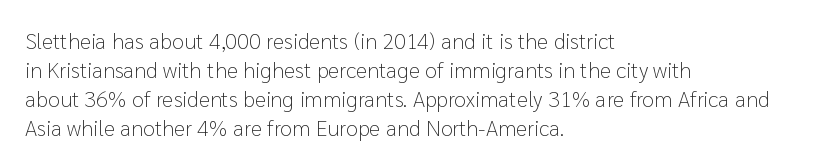
Tall strokes in this sample are plumb rather than angled. The passage shown has conventional tracking throughout. Every row of glyphs begins at an identical x-position on the left. A normal amount of white space separates one row of letters from the next. Type without underlining.
